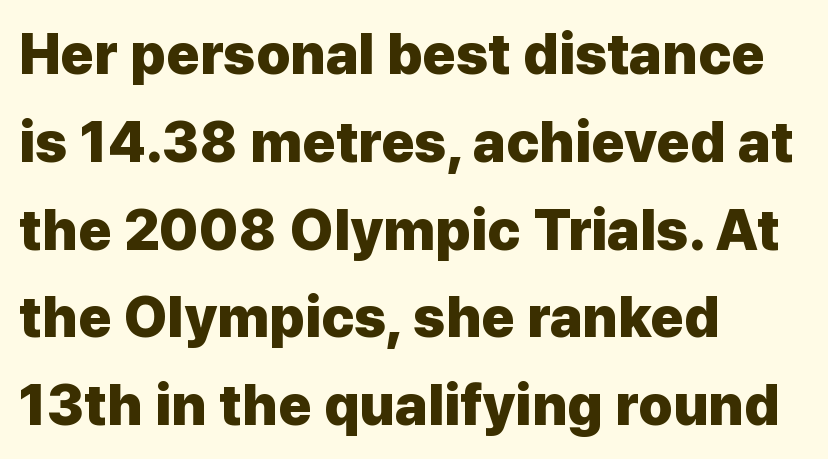
The image shows 57 px heavy sans-serif type, upright; set left-aligned, normal line spacing (1.54x), normal letter spacing, not underlined; low stroke contrast and a medium x-height.
